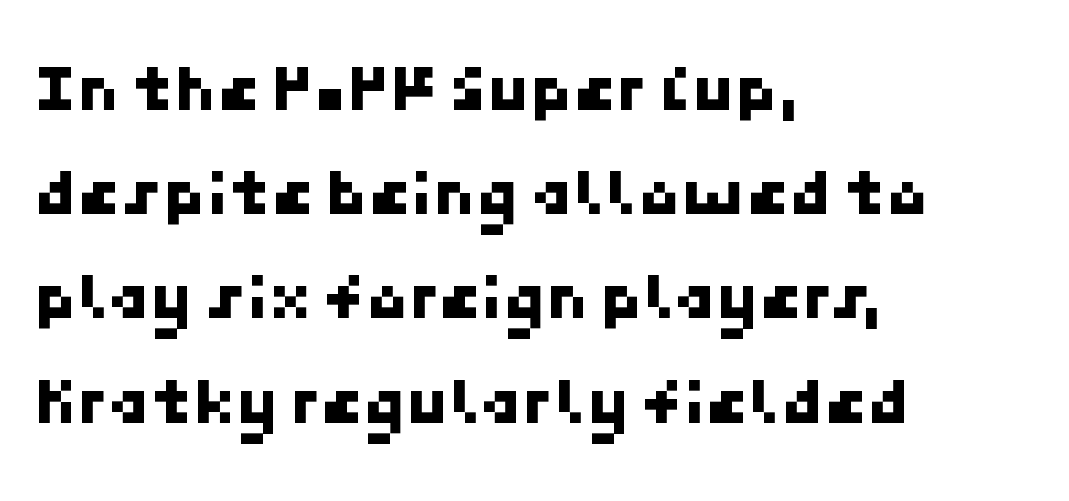
The image shows 69 px sans-serif type; set left-aligned, normal line spacing (1.51x), normal letter spacing, not underlined; low stroke contrast and a medium x-height.
